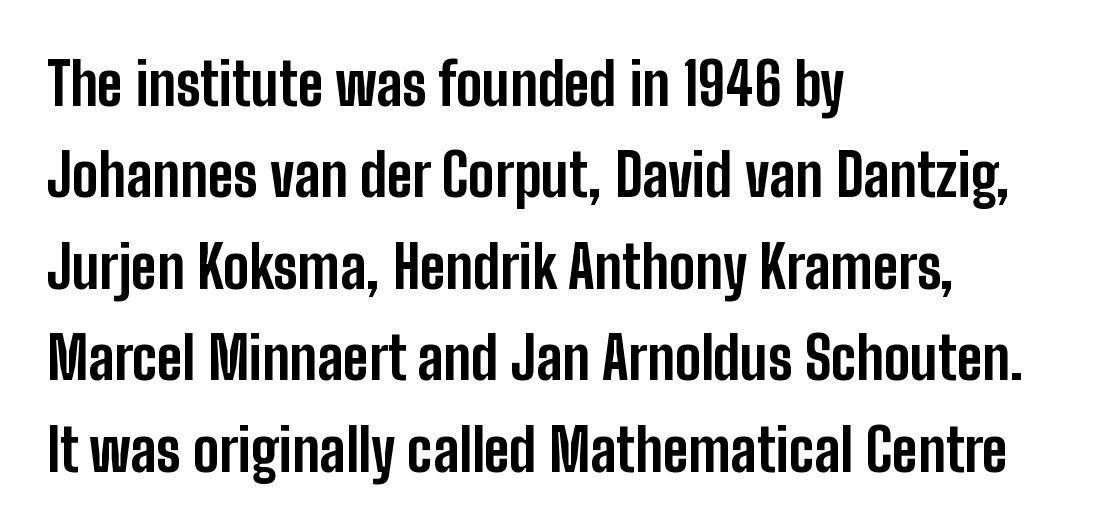
{"serif": "no", "italic": "no", "bold": "yes", "weight": "bold", "width": "condensed", "stroke_contrast": "low", "x_height": "medium", "monospaced": "no", "underline": "no", "align": "left", "line_spacing": "normal", "line_spacing_ratio": 1.55, "letter_spacing": "normal", "letter_spacing_em": 0.0, "glyph_px": 59}
